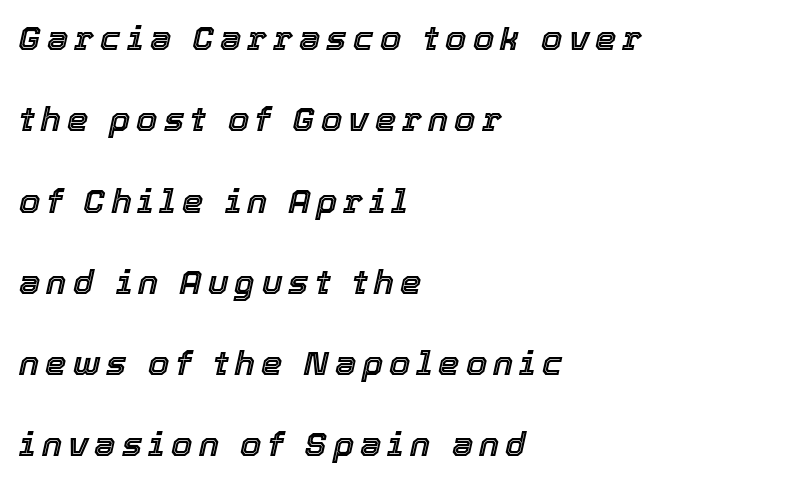
Q: Is the text italic (slanted)? A: Yes, it leans right by about 12 degrees.
Q: Is the text underlined? A: No.
Q: How is the paragraph aligned? A: Left-aligned.
Q: Is the spacing between lines tight, normal or loose? A: Loose.
Q: Width (condensed, normal, or wide)? A: Normal.
Q: x-height? A: Medium.
Q: Monospaced? A: No.
